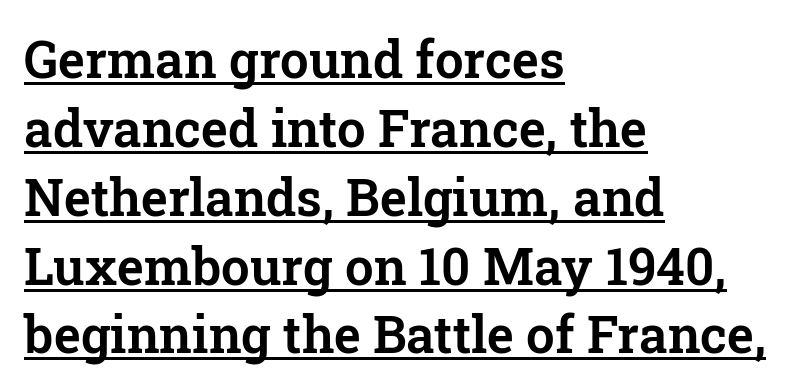
The image shows 51 px serif type, upright; set left-aligned, normal line spacing (1.35x), normal letter spacing, underlined; low stroke contrast and a medium x-height.
